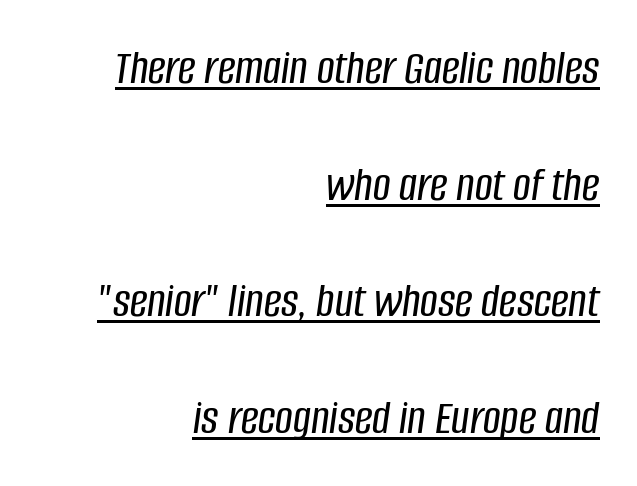
{"italic": "yes", "lean": "right", "slant_degrees": 8, "width": "condensed", "stroke_contrast": "low", "x_height": "large", "monospaced": "no", "underline": "yes", "align": "right", "line_spacing": "loose", "line_spacing_ratio": 2.38, "letter_spacing": "normal", "letter_spacing_em": 0.0, "glyph_px": 49}
